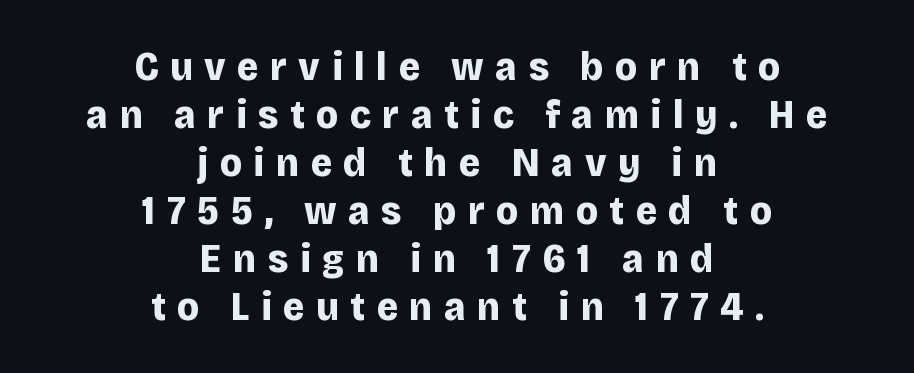
Each line is balanced around a shared central axis. The type is letterspaced generously, with wide tracking. These lines are rendered in a variable-pitch font. Observe the absence of serifs on each vertical stroke in this sample.
